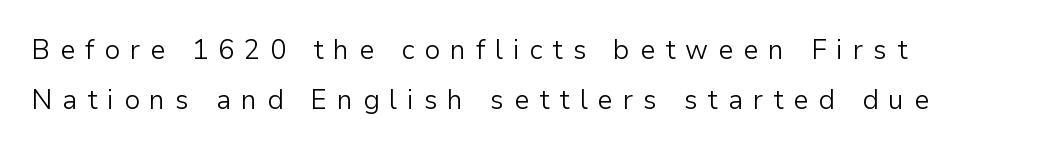
Q: Is the text bold? A: No.
Q: Is the text italic (slanted)? A: No, it is upright.
Q: Is the text underlined? A: No.
Q: How is the paragraph aligned? A: Left-aligned.
Q: Is the spacing between letters normal or unusually wide? A: Unusually wide.
